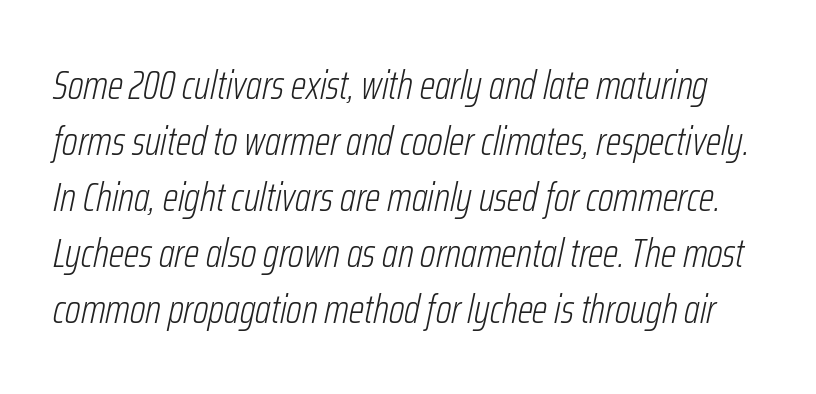
{"italic": "yes", "lean": "right", "slant_degrees": 12, "bold": "no", "weight": "light", "width": "condensed", "stroke_contrast": "low", "x_height": "medium", "monospaced": "no", "underline": "no", "line_spacing": "normal", "line_spacing_ratio": 1.4, "letter_spacing": "normal", "letter_spacing_em": 0.0, "glyph_px": 40}
